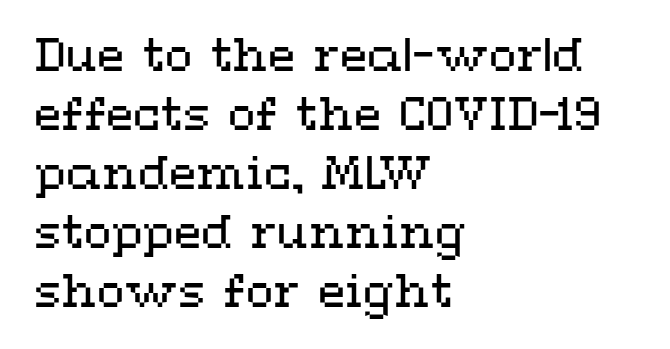
This sample is left-justified, so line endings fall wherever the words run out. What stands out about the letter spacing? Nothing — it is the standard amount. One glance says typical: line gaps are just what's usual. Any mark beneath the type? The region is blank.
